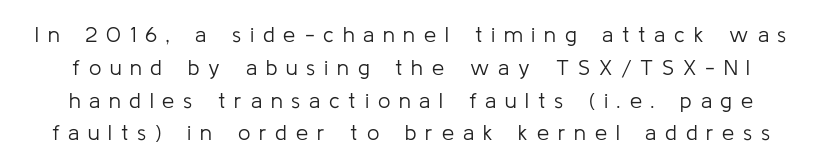
Q: Is the text bold? A: No.
Q: Is the text italic (slanted)? A: No, it is upright.
Q: Is the text underlined? A: No.
Q: Is the spacing between letters normal or unusually wide? A: Unusually wide.
Q: Is the spacing between lines tight, normal or loose? A: Normal.
